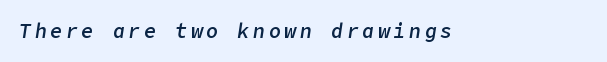
{"italic": "yes", "lean": "right", "slant_degrees": 9, "bold": "semi", "underline": "no", "glyph_px": 20}
